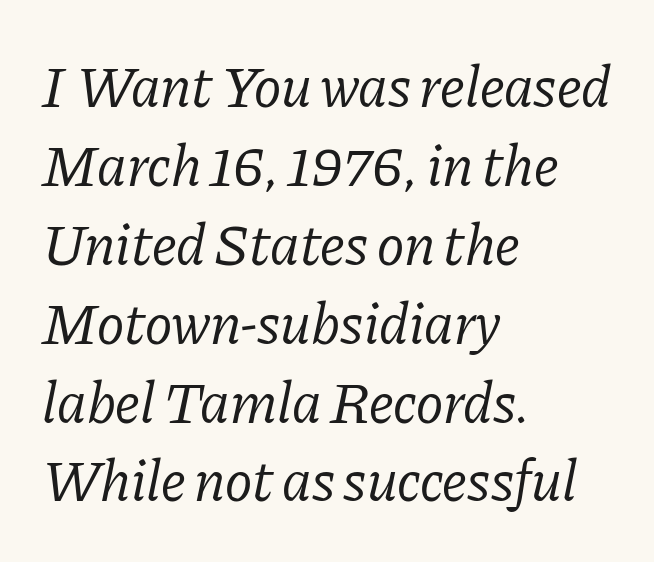
If you drew a ruler down the left edge, every line would touch it. Reading down the column, the eye jumps a familiar distance to each next line. Tracking here is standard; glyphs follow each other at the usual distance. Stroke thickness stays within the range of a standard reading face or lighter. A typesetter would call this proportional, since set widths differ per character. Characters are canted at an angle relative to the baseline's perpendicular.
